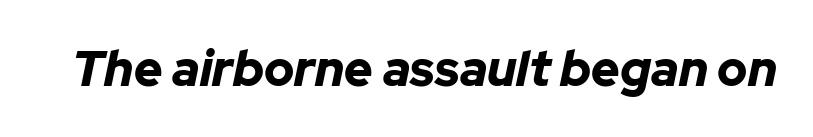
Each letter keeps its own natural width here, so spacing adapts to shape. Style check: oblique. Summary of weight: heavy, a full bold. The tracking reads as untouched default to a designer's eye. Beneath every word, the page is bare.
